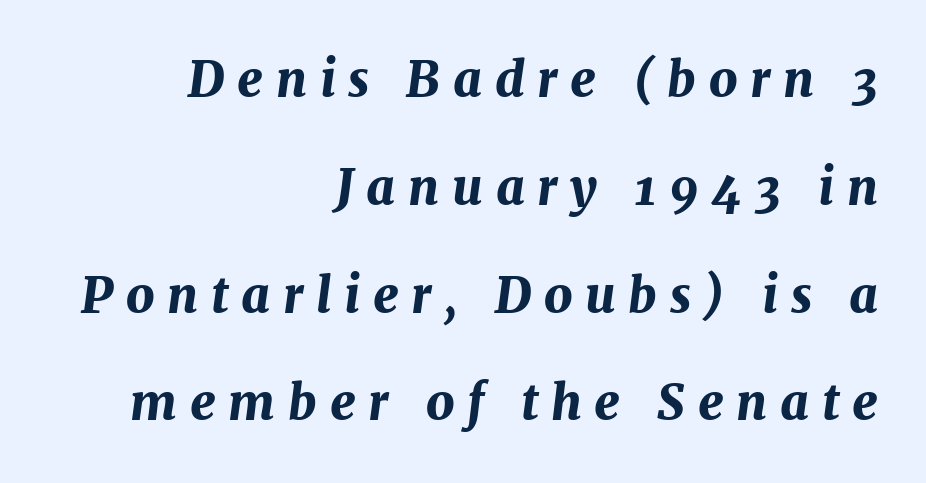
The image shows 49 px bold type, italic (leaning right); set right-aligned, loose line spacing (2.2x), unusually wide letter spacing (+0.26 em), not underlined; medium stroke contrast and a medium x-height.
